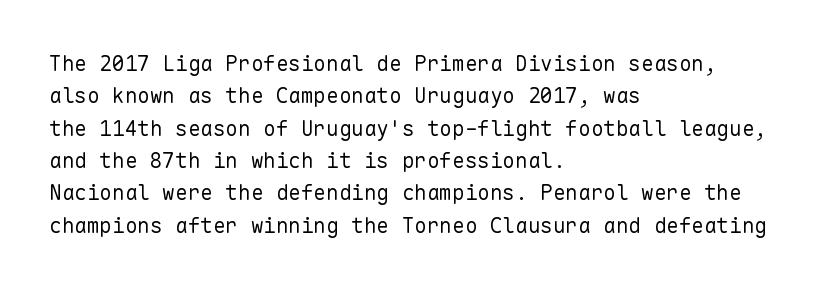
{"italic": "no", "bold": "no", "underline": "no", "align": "left", "line_spacing": "normal", "line_spacing_ratio": 1.54, "letter_spacing": "normal", "letter_spacing_em": 0.0, "glyph_px": 21}
